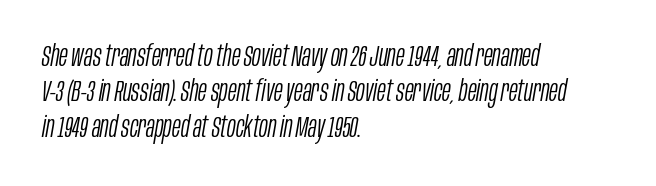
{"italic": "yes", "lean": "right", "slant_degrees": 10, "bold": "no", "weight": "light", "width": "condensed", "stroke_contrast": "low", "x_height": "large", "monospaced": "no", "underline": "no", "align": "left", "line_spacing_ratio": 1.22, "letter_spacing": "normal", "letter_spacing_em": 0.0, "glyph_px": 29}
